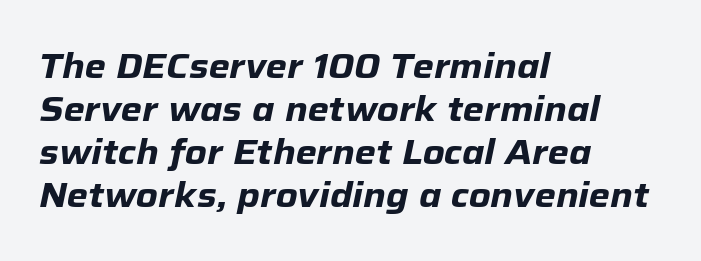
The image shows 34 px heavy type, italic (leaning right); set left-aligned, normal line spacing (1.26x), normal letter spacing, not underlined; low stroke contrast and a medium x-height.
